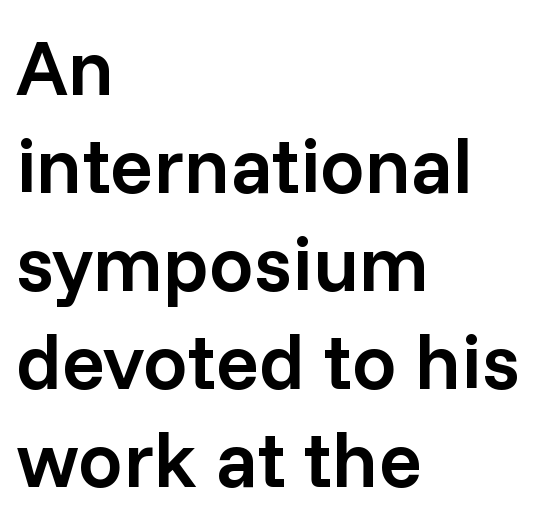
Q: Is the text bold? A: Semi-bold.
Q: Is the text italic (slanted)? A: No, it is upright.
Q: Is the typeface a serif or a sans-serif typeface? A: Sans-serif.
Q: Is the text underlined? A: No.
Q: How is the paragraph aligned? A: Left-aligned.
Q: Is the spacing between letters normal or unusually wide? A: Normal.
Q: Width (condensed, normal, or wide)? A: Normal.
Q: Stroke contrast? A: Low.
Q: x-height? A: Medium.
Q: Monospaced? A: No.
